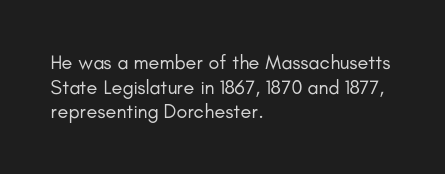
Casual observation: everything's shoved over to the left. This is not heavy type; no bold has been used. Italic? Not at all — the glyphs are vertical. The space beneath each line is pristine and unruled. No extra tracking has been applied to these lines.
